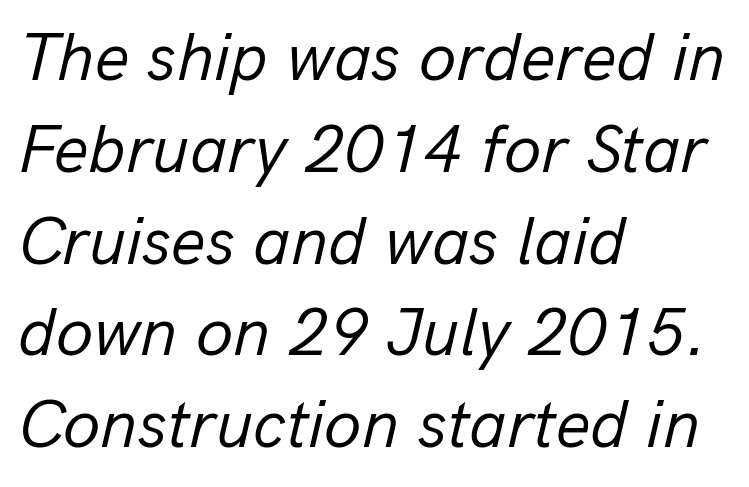
The image shows 68 px regular-weight type, italic (leaning right); set left-aligned, normal line spacing (1.35x), normal letter spacing, not underlined; low stroke contrast and a medium x-height.
